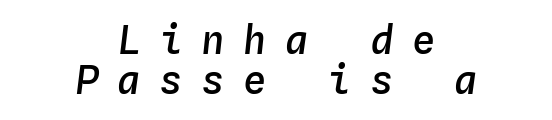
Q: Is the text bold? A: Semi-bold.
Q: Is the text italic (slanted)? A: Yes, it leans right by about 4 degrees.
Q: Is the text underlined? A: No.
Q: How is the paragraph aligned? A: Centered.
Q: Is the spacing between letters normal or unusually wide? A: Unusually wide.
Q: Is the spacing between lines tight, normal or loose? A: Tight.
Q: Width (condensed, normal, or wide)? A: Normal.
Q: Stroke contrast? A: Low.
Q: x-height? A: Medium.
Q: Monospaced? A: Yes.
